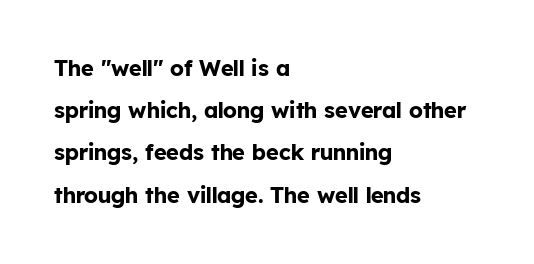
Q: Is the text bold? A: Yes.
Q: Is the text italic (slanted)? A: No, it is upright.
Q: Is the text underlined? A: No.
Q: How is the paragraph aligned? A: Left-aligned.
Q: Is the spacing between letters normal or unusually wide? A: Normal.
Q: Is the spacing between lines tight, normal or loose? A: Loose.
